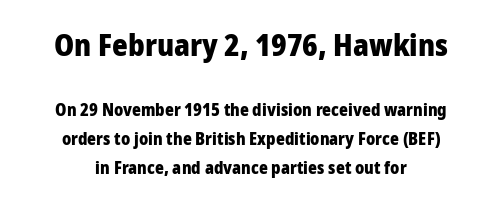
{"serif": "no", "italic": "no", "bold": "yes", "weight": "heavy", "width": "normal", "stroke_contrast": "low", "x_height": "medium", "monospaced": "no", "underline": "no", "align": "center", "line_spacing": "normal", "line_spacing_ratio": 1.68, "letter_spacing": "normal", "letter_spacing_em": 0.0, "larger_block": "first", "size_ratio": 1.76, "glyph_px": 30}
